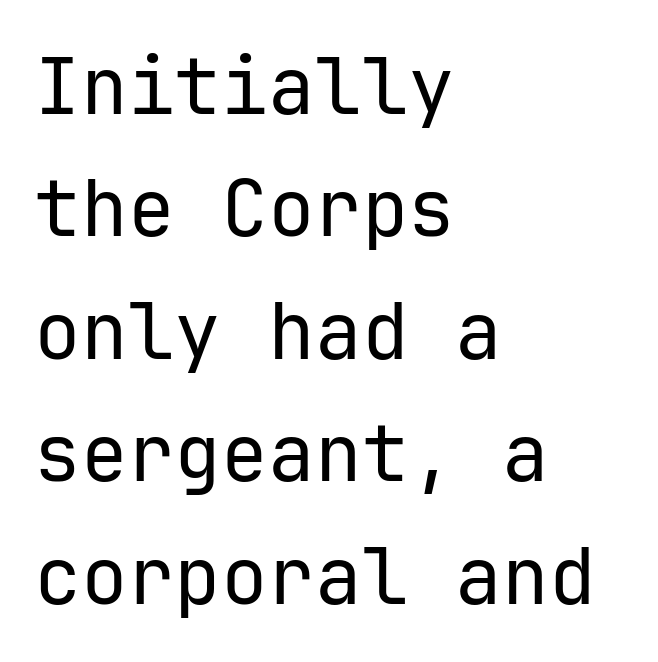
{"serif": "no", "italic": "no", "bold": "no", "weight": "regular", "width": "normal", "stroke_contrast": "low", "x_height": "medium", "monospaced": "yes", "underline": "no", "align": "left", "line_spacing": "normal", "line_spacing_ratio": 1.57, "letter_spacing": "normal", "letter_spacing_em": 0.0, "glyph_px": 78}
